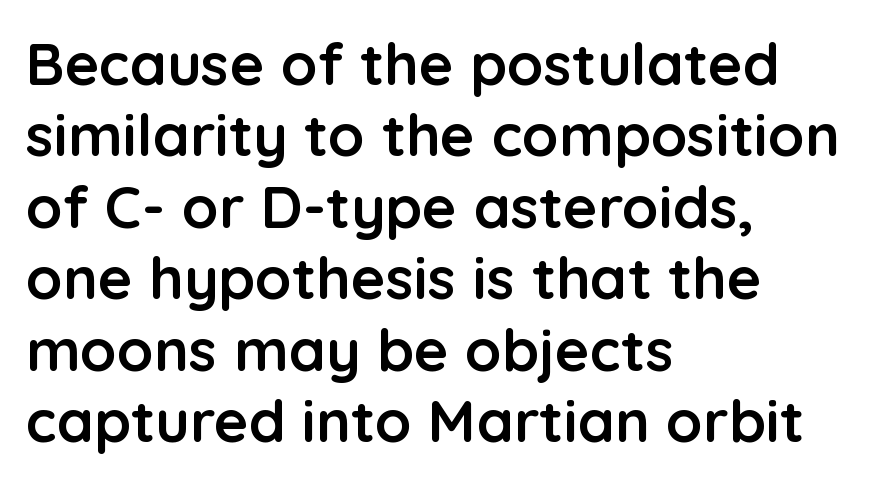
Q: Is the text bold? A: Yes.
Q: Is the text italic (slanted)? A: No, it is upright.
Q: Is the typeface a serif or a sans-serif typeface? A: Sans-serif.
Q: Is the text underlined? A: No.
Q: How is the paragraph aligned? A: Left-aligned.
Q: Is the spacing between letters normal or unusually wide? A: Normal.
Q: Width (condensed, normal, or wide)? A: Normal.
Q: Stroke contrast? A: Low.
Q: x-height? A: Medium.
Q: Monospaced? A: No.
